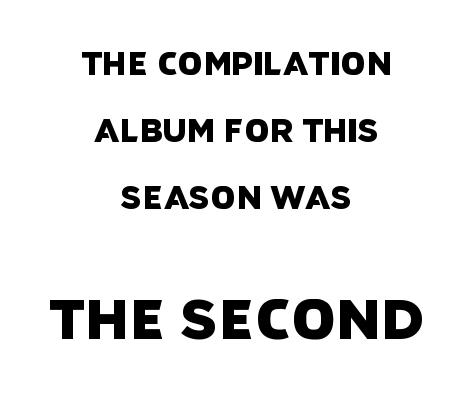
Q: Is the typeface a serif or a sans-serif typeface? A: Sans-serif.
Q: Is the text underlined? A: No.
Q: How is the paragraph aligned? A: Centered.
Q: Is the spacing between letters normal or unusually wide? A: Normal.
Q: Is the spacing between lines tight, normal or loose? A: Loose.
Q: Which block of text is set in a larger size, the first (top) or the second (bottom)? A: The second (bottom) one.
Q: Width (condensed, normal, or wide)? A: Normal.
Q: Stroke contrast? A: Low.
Q: x-height? A: Large.
Q: Monospaced? A: No.
